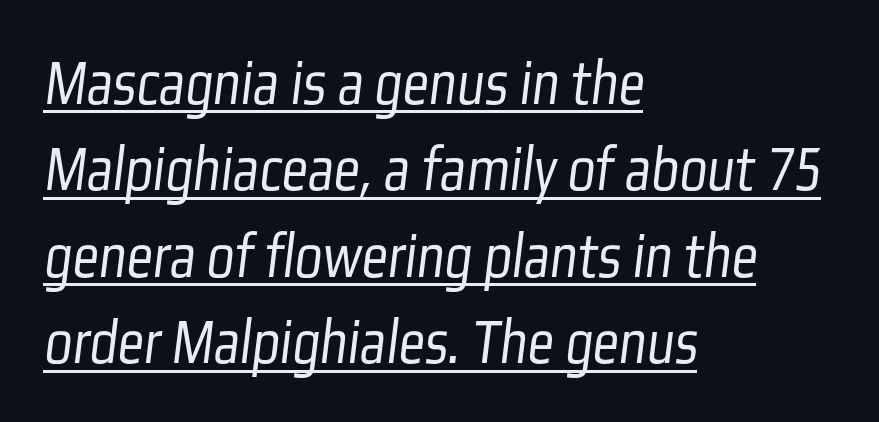
{"serif": "no", "bold": "no", "weight": "light", "width": "condensed", "stroke_contrast": "low", "x_height": "medium", "monospaced": "no", "underline": "yes", "align": "left", "line_spacing": "normal", "line_spacing_ratio": 1.33, "letter_spacing": "normal", "letter_spacing_em": 0.0, "glyph_px": 65}
